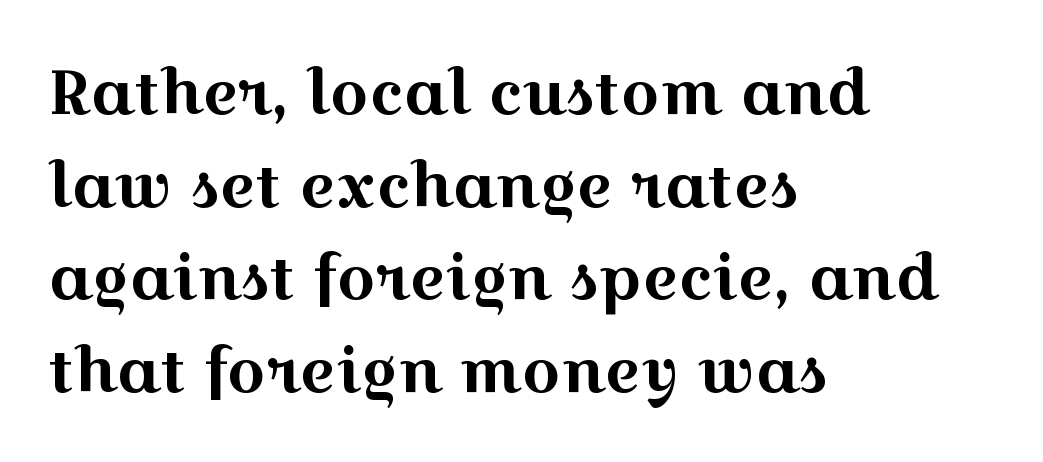
Q: Is the text italic (slanted)? A: No, it is upright.
Q: Is the typeface a serif or a sans-serif typeface? A: Serif.
Q: Is the text underlined? A: No.
Q: How is the paragraph aligned? A: Left-aligned.
Q: Is the spacing between letters normal or unusually wide? A: Normal.
Q: Is the spacing between lines tight, normal or loose? A: Normal.
Q: Width (condensed, normal, or wide)? A: Wide.
Q: x-height? A: Medium.
Q: Monospaced? A: No.
